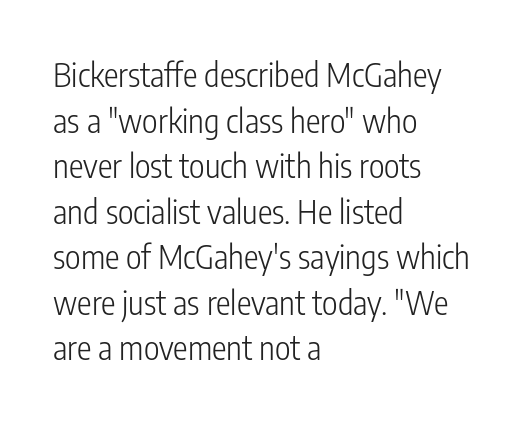
Stems and bowls with no extra thickness — not bold. Observe the absence of serifs on each vertical stroke in this sample. The foot of each line stays bare and open. In terms of letterspacing, this is plain default setting. The passage shown stacks its lines at a standard gap.
